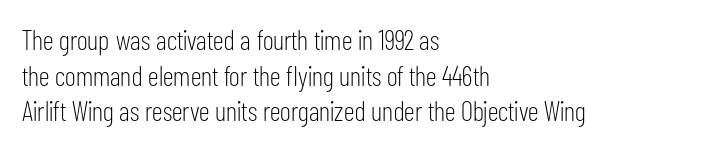
The image shows 28 px light, condensed sans-serif type, upright; set left-aligned, normal line spacing (1.27x), normal letter spacing, not underlined; low stroke contrast and a medium x-height.
